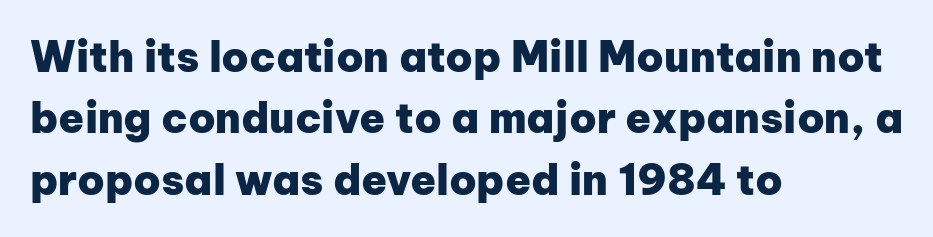
The image shows 42 px heavy sans-serif type, upright; set left-aligned, normal line spacing (1.46x), normal letter spacing, not underlined; low stroke contrast and a medium x-height.
